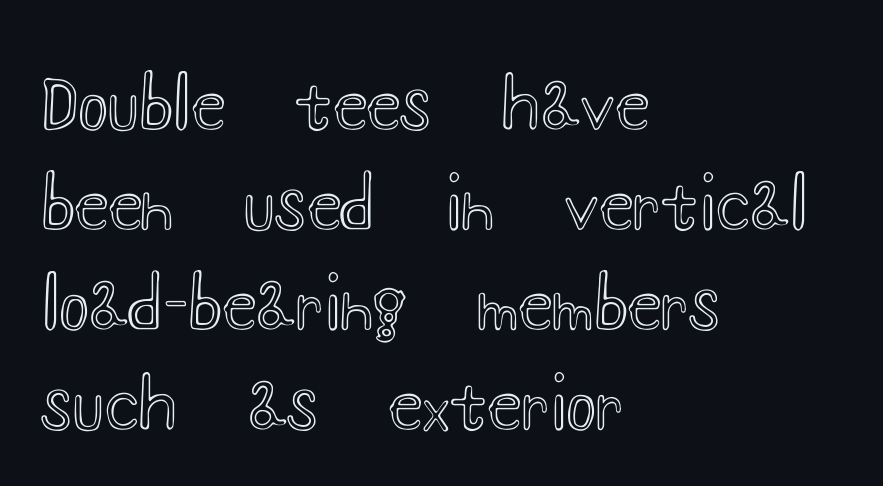
{"italic": "no", "width": "wide", "x_height": "small", "monospaced": "no", "underline": "no", "align": "left", "line_spacing": "normal", "line_spacing_ratio": 1.43, "letter_spacing": "normal", "letter_spacing_em": 0.0, "glyph_px": 70}
